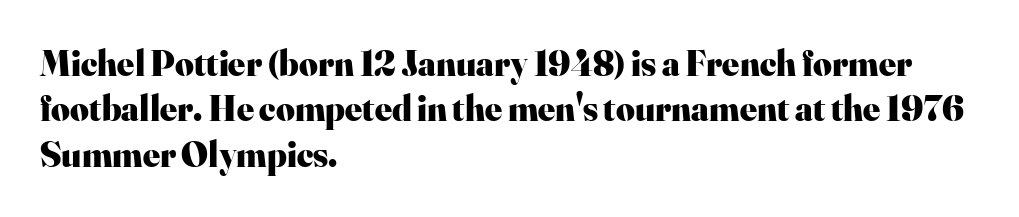
Q: Is the text bold? A: Yes.
Q: Is the text italic (slanted)? A: No, it is upright.
Q: Is the typeface a serif or a sans-serif typeface? A: Serif.
Q: Is the text underlined? A: No.
Q: How is the paragraph aligned? A: Left-aligned.
Q: Is the spacing between letters normal or unusually wide? A: Normal.
Q: Is the spacing between lines tight, normal or loose? A: Normal.
Q: Width (condensed, normal, or wide)? A: Normal.
Q: Stroke contrast? A: High.
Q: x-height? A: Small.
Q: Monospaced? A: No.
